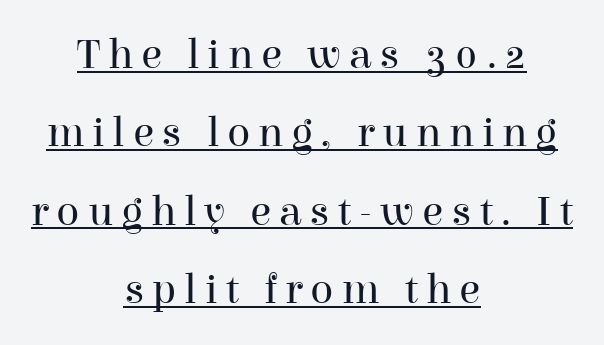
Q: Is the text bold? A: No.
Q: Is the text italic (slanted)? A: No, it is upright.
Q: Is the typeface a serif or a sans-serif typeface? A: Serif.
Q: Is the text underlined? A: Yes.
Q: How is the paragraph aligned? A: Centered.
Q: Width (condensed, normal, or wide)? A: Normal.
Q: Stroke contrast? A: High.
Q: x-height? A: Medium.
Q: Monospaced? A: No.
